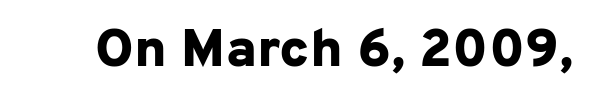
Stroke terminals: plain, sans-serif. Designer's note — italics off, roman on. Each letter keeps its own natural width here, so spacing adapts to shape. No word sits above an underline.
